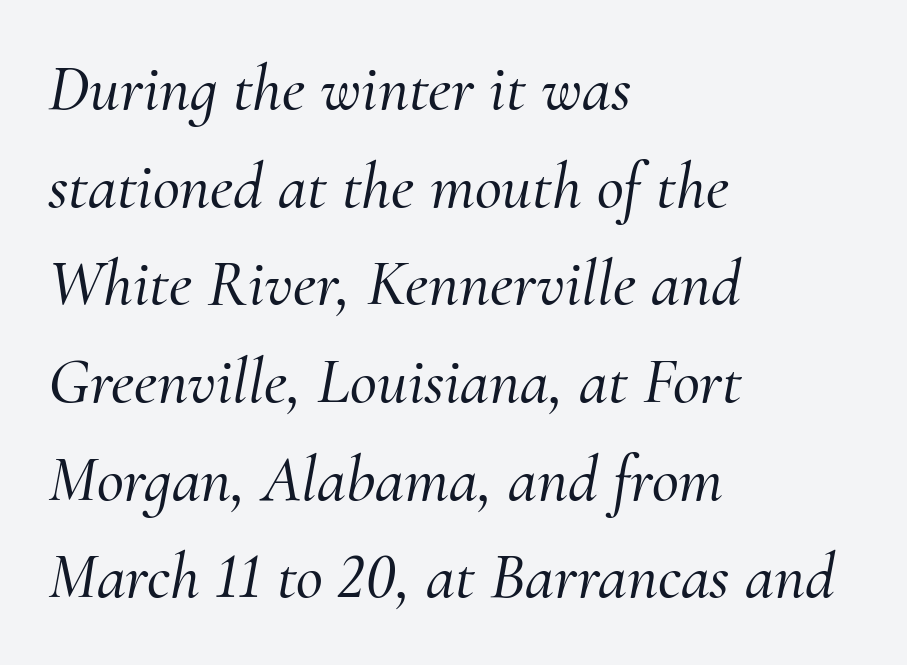
Q: Is the text italic (slanted)? A: Yes, it leans right by about 10 degrees.
Q: Is the typeface a serif or a sans-serif typeface? A: Serif.
Q: Is the text underlined? A: No.
Q: How is the paragraph aligned? A: Left-aligned.
Q: Is the spacing between letters normal or unusually wide? A: Normal.
Q: Is the spacing between lines tight, normal or loose? A: Normal.
Q: Width (condensed, normal, or wide)? A: Normal.
Q: Stroke contrast? A: Medium.
Q: x-height? A: Small.
Q: Monospaced? A: No.
